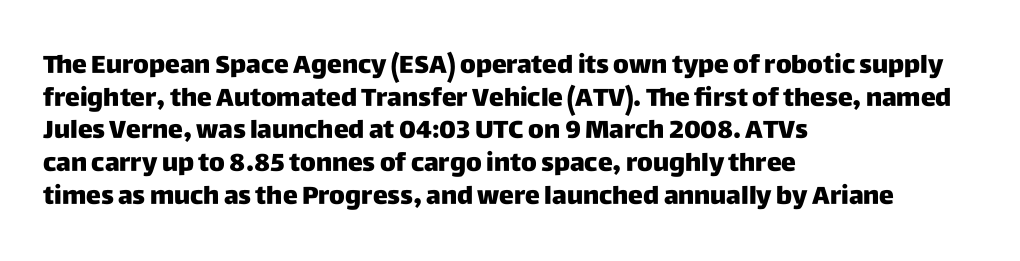
You could call the tracking neutral — neither tight nor loose. Ordinary non-slanted type is in use. Heavy, bold letterforms. Does the copy run flush right? No — it runs flush left. Regular leading.
